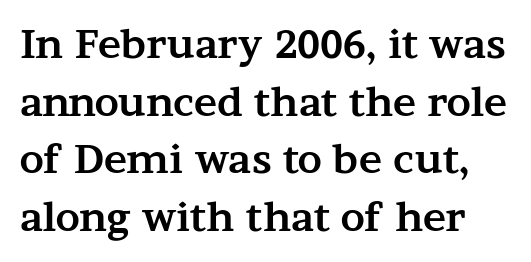
Q: Is the text bold? A: Yes.
Q: Is the text italic (slanted)? A: No, it is upright.
Q: Is the typeface a serif or a sans-serif typeface? A: Serif.
Q: Is the text underlined? A: No.
Q: Is the spacing between letters normal or unusually wide? A: Normal.
Q: Is the spacing between lines tight, normal or loose? A: Normal.
Q: Width (condensed, normal, or wide)? A: Wide.
Q: Stroke contrast? A: Medium.
Q: x-height? A: Medium.
Q: Monospaced? A: No.
